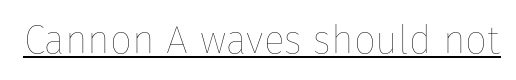
Q: Is the text bold? A: No.
Q: Is the text italic (slanted)? A: No, it is upright.
Q: Is the text underlined? A: Yes.
Q: Is the spacing between letters normal or unusually wide? A: Normal.
Q: Width (condensed, normal, or wide)? A: Normal.
Q: Stroke contrast? A: Low.
Q: x-height? A: Medium.
Q: Monospaced? A: No.
